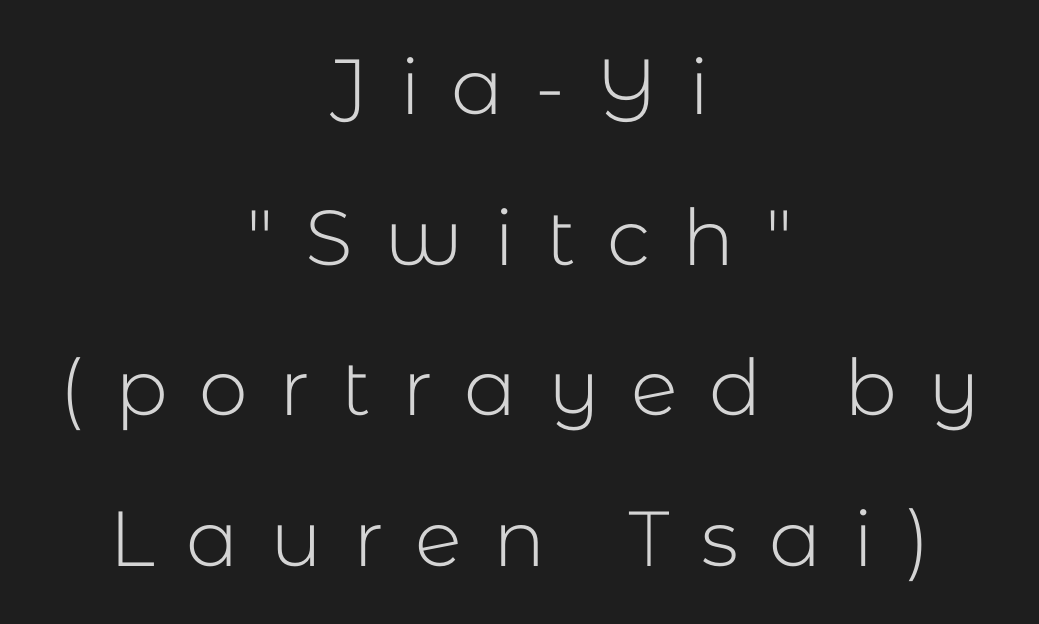
Q: Is the text bold? A: No.
Q: Is the text italic (slanted)? A: No, it is upright.
Q: Is the typeface a serif or a sans-serif typeface? A: Sans-serif.
Q: Is the text underlined? A: No.
Q: How is the paragraph aligned? A: Centered.
Q: Is the spacing between letters normal or unusually wide? A: Unusually wide.
Q: Is the spacing between lines tight, normal or loose? A: Loose.
Q: Width (condensed, normal, or wide)? A: Normal.
Q: Stroke contrast? A: Low.
Q: x-height? A: Medium.
Q: Monospaced? A: No.
